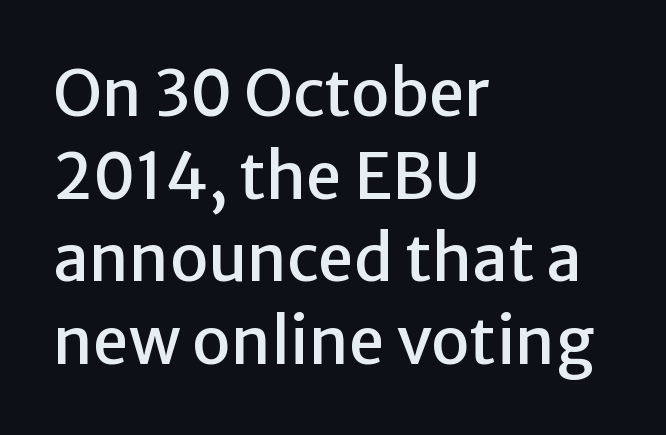
{"serif": "no", "italic": "no", "width": "normal", "stroke_contrast": "low", "x_height": "medium", "monospaced": "no", "underline": "no", "align": "left", "line_spacing": "normal", "line_spacing_ratio": 1.29, "letter_spacing": "normal", "letter_spacing_em": 0.0, "glyph_px": 64}
